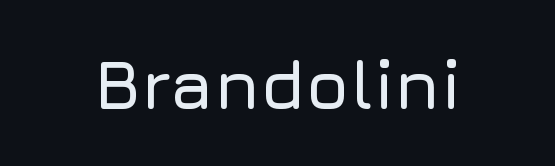
The passage shown is not underscored anywhere. A typesetter would call this proportional, since set widths differ per character. No italicization has been applied; the sample stays upright. The face used here is rendered with its standard letterfit. Classification — sans serif.
